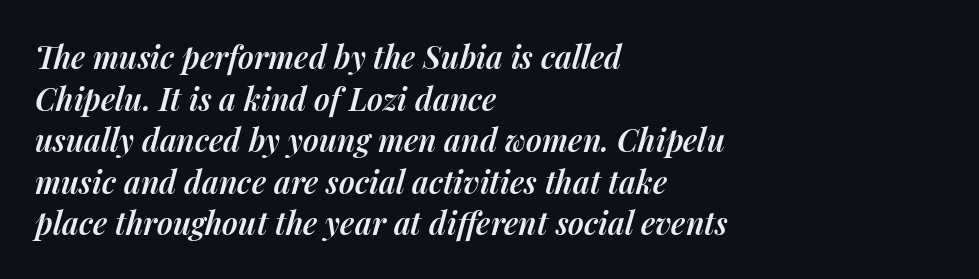
{"italic": "yes", "lean": "right", "slant_degrees": 14, "bold": "semi", "weight": "semibold", "width": "normal", "stroke_contrast": "medium", "x_height": "medium", "monospaced": "no", "underline": "no", "align": "left", "line_spacing": "normal", "line_spacing_ratio": 1.34, "letter_spacing": "normal", "letter_spacing_em": 0.0, "glyph_px": 31}
